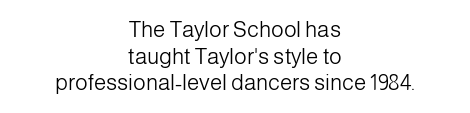
What stands out about the letter spacing? Nothing — it is the standard amount. Every row of glyphs is offset so its center matches the block's center. The cut favours lightness, reaching ordinary text weight at its darkest. Designer's note — italics off, roman on. Clear beneath every line of the passage.
